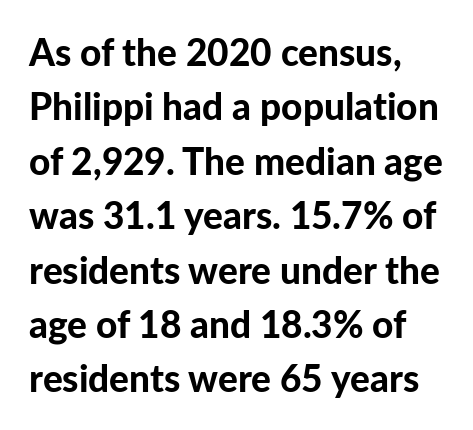
The image shows 37 px bold sans-serif type, upright; set left-aligned, normal line spacing (1.47x), normal letter spacing, not underlined; low stroke contrast and a medium x-height.
